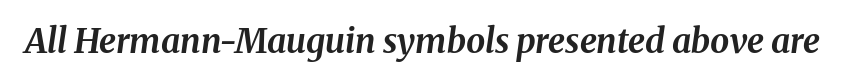
The image shows 34 px bold type, italic (leaning right); set normal letter spacing, not underlined; medium stroke contrast and a medium x-height.
